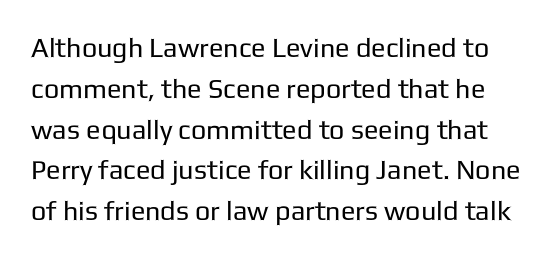
The image shows 27 px text type, upright; set normal line spacing (1.51x), normal letter spacing, not underlined.
